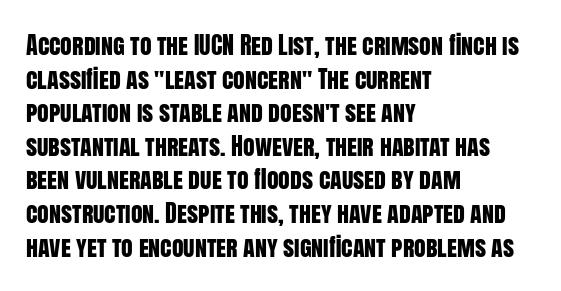
{"italic": "no", "underline": "no", "align": "left", "line_spacing": "normal", "line_spacing_ratio": 1.4, "letter_spacing": "normal", "letter_spacing_em": 0.0, "glyph_px": 24}
